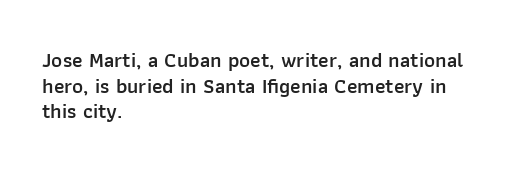
Nobody drew a line under any word here. The letters stand straight up with perfectly vertical stems. Emphasis by weight is partial: semibold. Nobody touched the tracking dial on this one. Compared with a centered layout, this one pins lines to the left instead.
